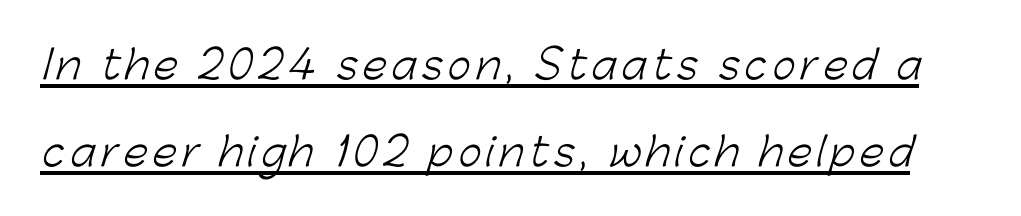
The font family rendered here belongs to the sans-serif group. Looks like regular typesetting: each glyph gets only the width it needs. The line-height multiplier appears high, well above default. The font sits on the lighter half of the weight spectrum, regular included. The rendered words wear a rule along their underside.
